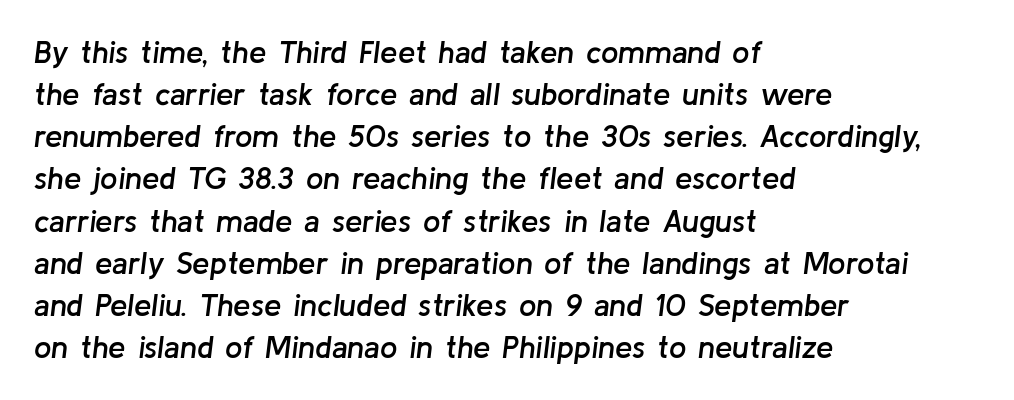
Q: Is the text bold? A: Semi-bold.
Q: Is the text italic (slanted)? A: Yes, it leans right by about 8 degrees.
Q: Is the text underlined? A: No.
Q: How is the paragraph aligned? A: Left-aligned.
Q: Is the spacing between letters normal or unusually wide? A: Normal.
Q: Is the spacing between lines tight, normal or loose? A: Normal.
Q: Width (condensed, normal, or wide)? A: Normal.
Q: Stroke contrast? A: Low.
Q: x-height? A: Medium.
Q: Monospaced? A: No.
